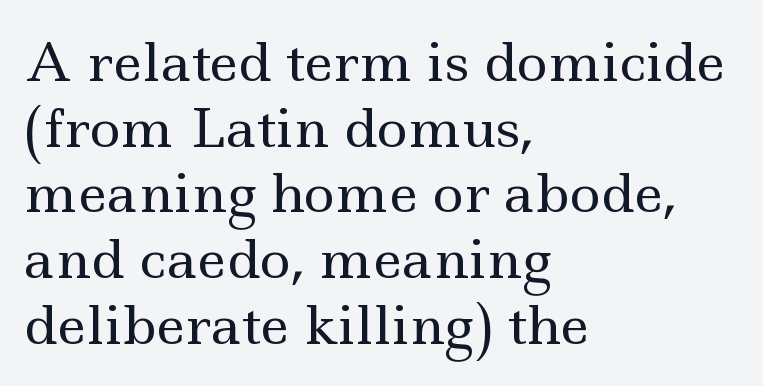
Q: Is the text bold? A: No.
Q: Is the text italic (slanted)? A: No, it is upright.
Q: Is the typeface a serif or a sans-serif typeface? A: Serif.
Q: Is the text underlined? A: No.
Q: How is the paragraph aligned? A: Left-aligned.
Q: Is the spacing between letters normal or unusually wide? A: Normal.
Q: Width (condensed, normal, or wide)? A: Wide.
Q: x-height? A: Small.
Q: Monospaced? A: No.
